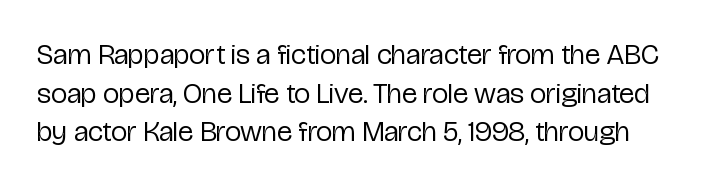
{"serif": "no", "italic": "no", "bold": "no", "weight": "regular", "width": "condensed", "stroke_contrast": "low", "x_height": "medium", "monospaced": "no", "underline": "no", "line_spacing": "normal", "line_spacing_ratio": 1.33, "letter_spacing": "normal", "letter_spacing_em": 0.0, "glyph_px": 29}
